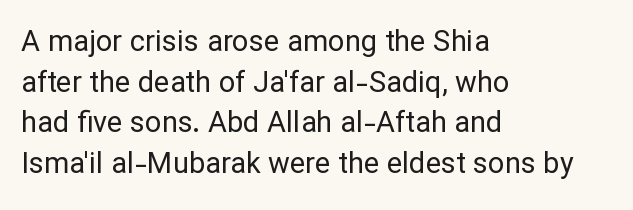
The image shows 29 px regular-weight sans-serif type, upright; set left-aligned, normal line spacing (1.4x), normal letter spacing, not underlined; low stroke contrast and a medium x-height.
